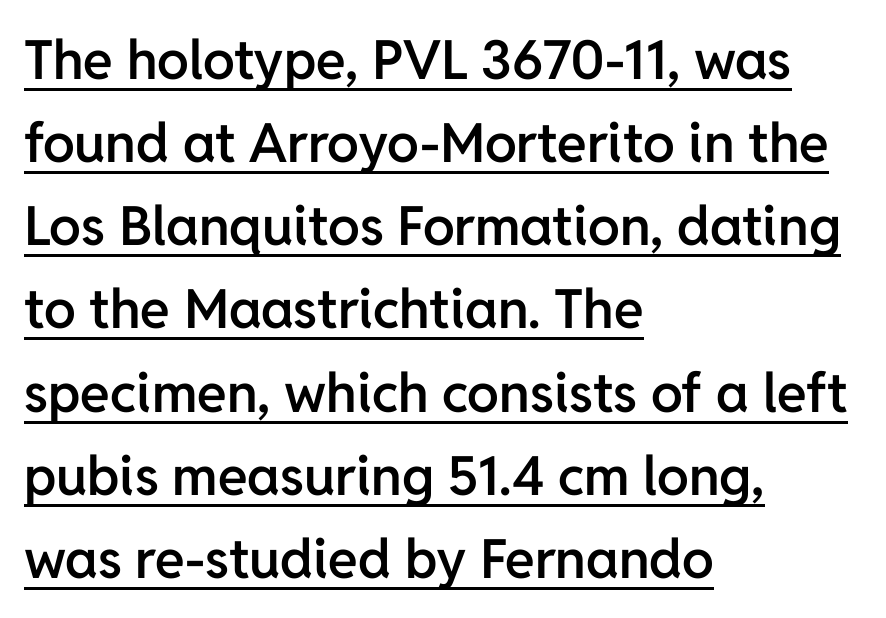
Typographically, this falls in the sans-serif category. Every row of glyphs begins at an identical x-position on the left. This sample carries an underscore along the baseline area. Note the varied advance widths — an 'i' is clearly narrower than an 'm'.
